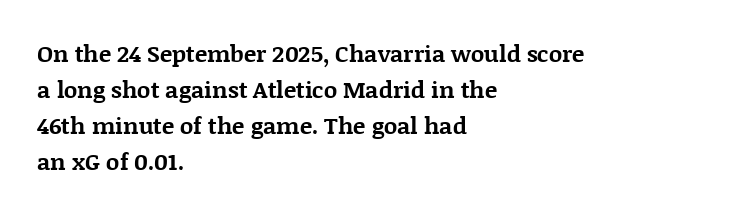
{"italic": "no", "bold": "yes", "underline": "no", "align": "left", "line_spacing": "normal", "line_spacing_ratio": 1.57, "letter_spacing": "normal", "letter_spacing_em": 0.0, "glyph_px": 23}
